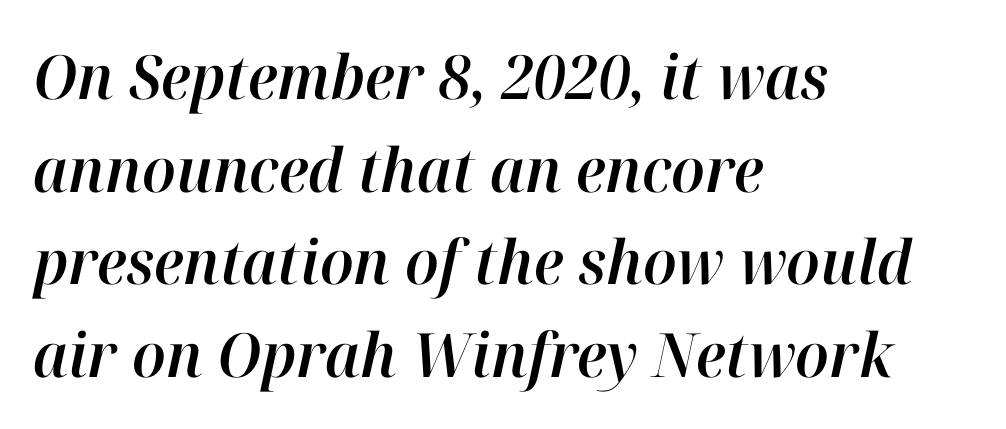
Between one letter and the next there's only the usual sliver of space. Quick note: underline off. Every character sits at an angle, as italics do. Leading matches the norm, producing a regular column. If you drew a ruler down the left edge, every line would touch it. Is this a fixed-width face? No — the glyphs have proportional, varying widths.
